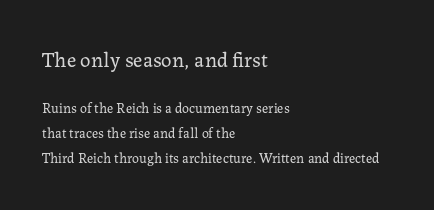
The image shows 21 px text type, upright; set left-aligned, line spacing 1.77x, normal letter spacing, not underlined; the first (top) block is 1.5x larger.
